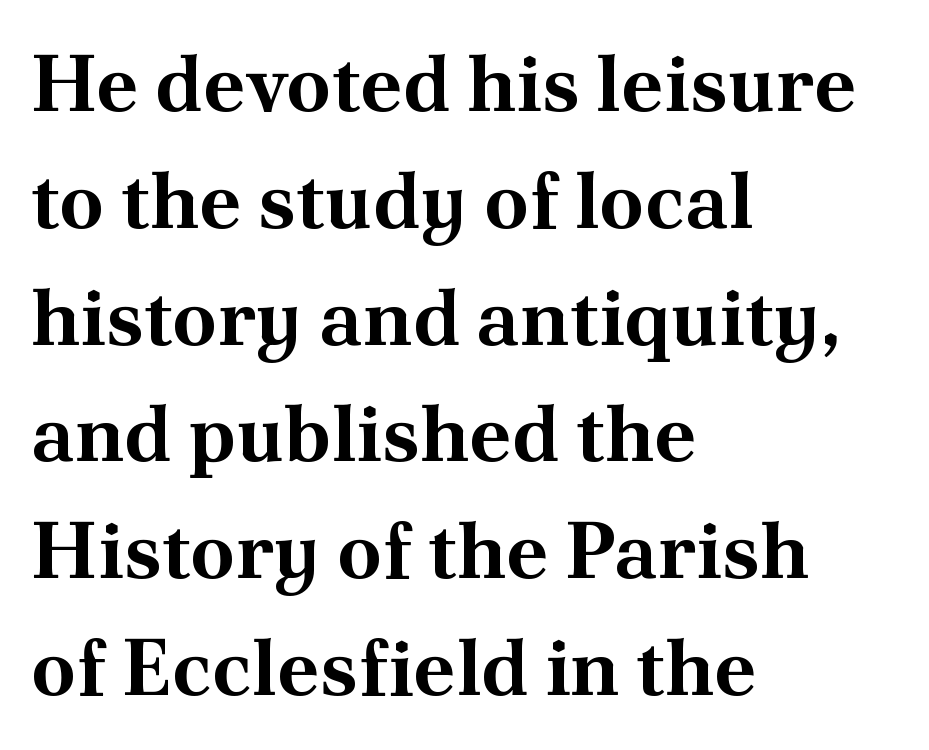
The leading is moderate, giving the passage an even texture. In terms of letterform style, serifs are clearly present. Teacher's note: observe the even left margin — that is flush-left alignment. Stroke thickness is high; the sample reads as a true bold. Letters rest on an invisible, unmarked baseline.
